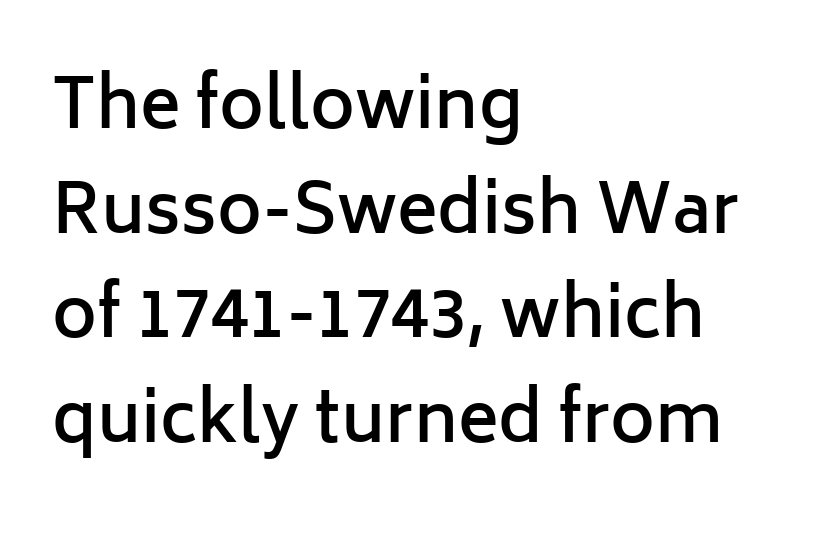
{"serif": "no", "italic": "no", "bold": "semi", "weight": "semibold", "width": "normal", "stroke_contrast": "low", "x_height": "medium", "monospaced": "no", "underline": "no", "align": "left", "line_spacing": "normal", "line_spacing_ratio": 1.54, "letter_spacing": "normal", "letter_spacing_em": 0.0, "glyph_px": 68}
